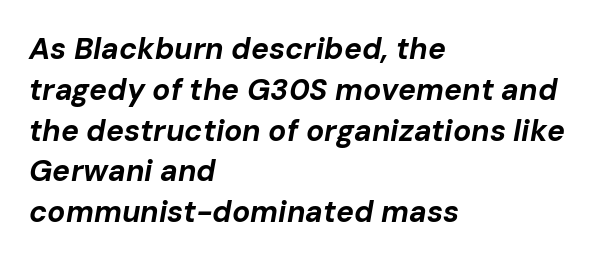
The passage shown is typed in a proportional face where columns would drift. Honestly, the letter spacing is just normal — you wouldn't notice it. Regular leading. Italic? Definitely — the glyphs are oblique. Underline: absent. Horizontally, the lines are justified to the leading edge only.
